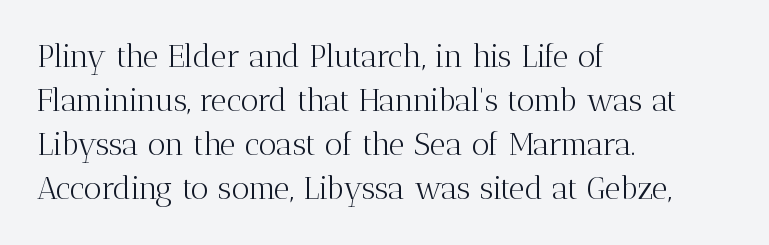
Q: Is the text bold? A: No.
Q: Is the text italic (slanted)? A: No, it is upright.
Q: Is the typeface a serif or a sans-serif typeface? A: Serif.
Q: Is the text underlined? A: No.
Q: How is the paragraph aligned? A: Left-aligned.
Q: Is the spacing between letters normal or unusually wide? A: Normal.
Q: Is the spacing between lines tight, normal or loose? A: Normal.
Q: Width (condensed, normal, or wide)? A: Normal.
Q: Stroke contrast? A: Medium.
Q: x-height? A: Medium.
Q: Monospaced? A: No.
